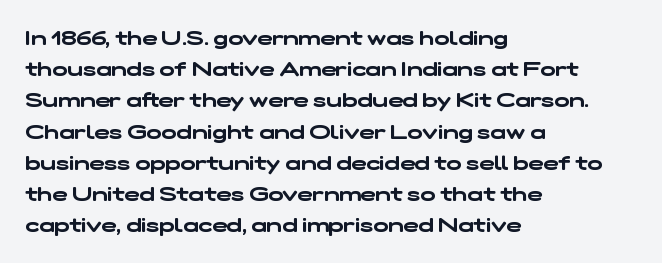
The image shows 20 px text type; set left-aligned, normal line spacing (1.56x), normal letter spacing, not underlined.
